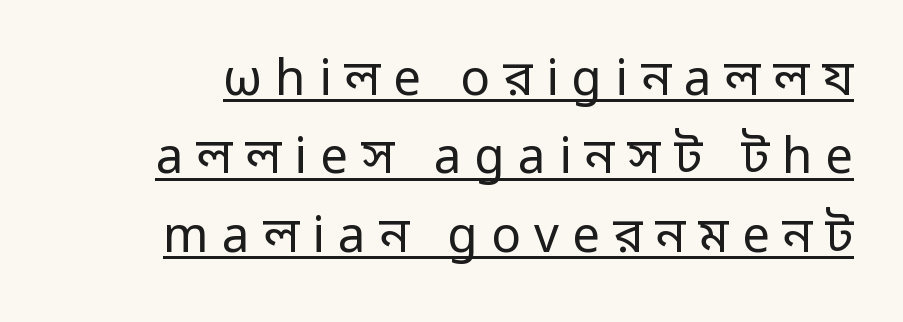
Horizontal bands of white between lines are of average thickness. Nope, no serifs anywhere on these letters. The rendering uses the underline text-decoration. These lines are rendered in a variable-pitch font.
